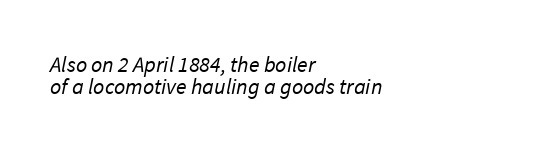
The letterforms sit at book weight or below. Only glyphs here, with clear space below each row. Tracking here is standard; glyphs follow each other at the usual distance. The rag falls on the right side of this text block. The vertical gap from one line to the next is small.
